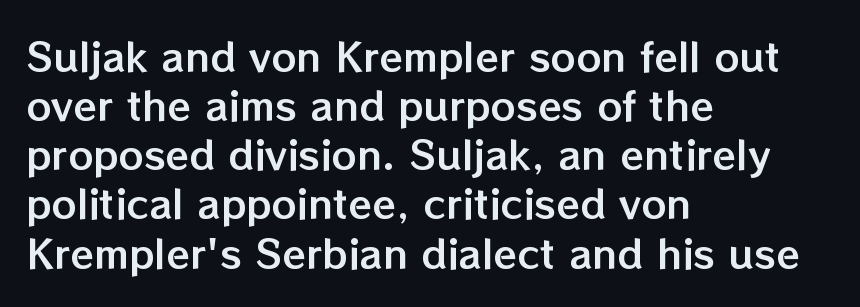
The rows are spaced the way most documents space them. Compared with a centered layout, this one pins lines to the left instead. Caption: standard tracking, unaltered. This is roman type, the default non-slanted kind.
